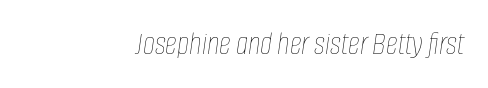
{"italic": "yes", "lean": "right", "slant_degrees": 8, "bold": "no", "weight": "thin", "width": "condensed", "stroke_contrast": "low", "x_height": "large", "monospaced": "no", "underline": "no", "align": "right", "letter_spacing": "normal", "letter_spacing_em": 0.0, "glyph_px": 33}
